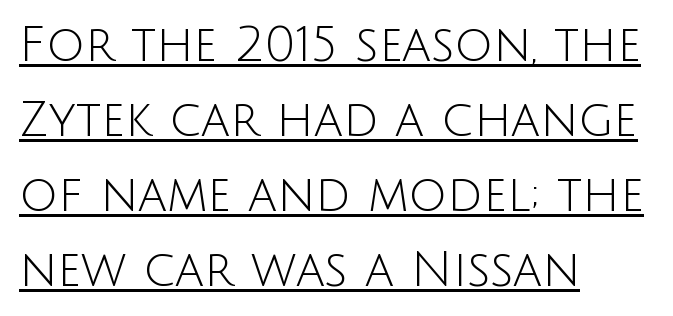
Q: Is the text bold? A: No.
Q: Is the text italic (slanted)? A: No, it is upright.
Q: Is the typeface a serif or a sans-serif typeface? A: Sans-serif.
Q: Is the text underlined? A: Yes.
Q: How is the paragraph aligned? A: Left-aligned.
Q: Is the spacing between letters normal or unusually wide? A: Normal.
Q: Is the spacing between lines tight, normal or loose? A: Normal.
Q: Width (condensed, normal, or wide)? A: Normal.
Q: Stroke contrast? A: Low.
Q: x-height? A: Large.
Q: Monospaced? A: No.
